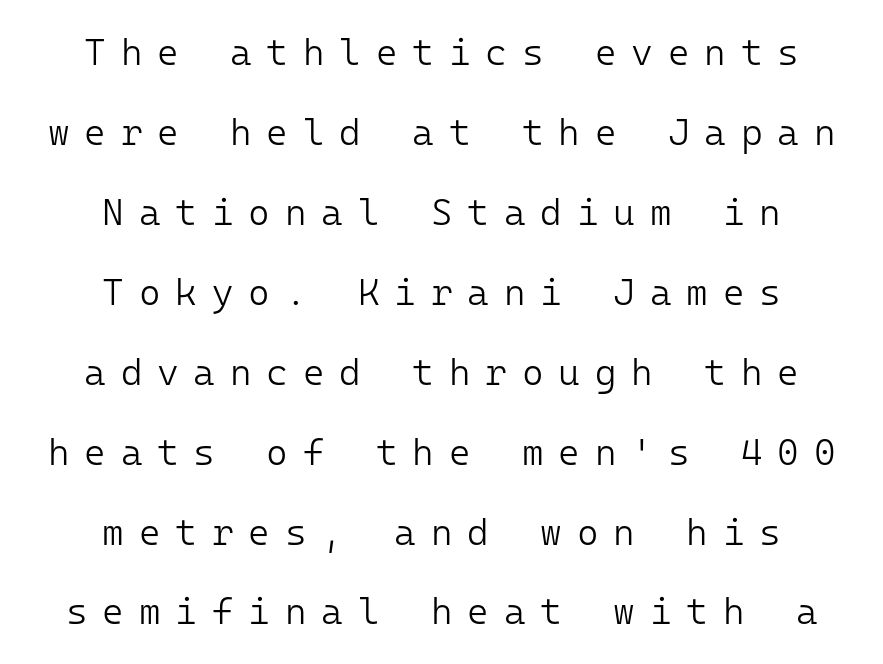
A typesetter would mark this as roman, not italic. This sample is center-justified, so both line endings float freely. Vertically, the passage feels expansive, rows floating well apart. Every character here occupies the same horizontal width, giving the sample a typewriter-like rhythm.
